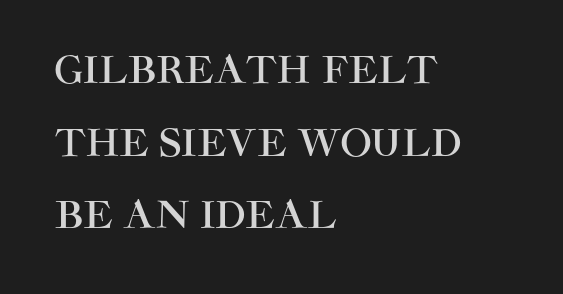
Q: Is the text italic (slanted)? A: No, it is upright.
Q: Is the typeface a serif or a sans-serif typeface? A: Sans-serif.
Q: Is the text underlined? A: No.
Q: How is the paragraph aligned? A: Left-aligned.
Q: Is the spacing between letters normal or unusually wide? A: Normal.
Q: Is the spacing between lines tight, normal or loose? A: Loose.
Q: Width (condensed, normal, or wide)? A: Normal.
Q: Stroke contrast? A: High.
Q: x-height? A: Large.
Q: Monospaced? A: No.
